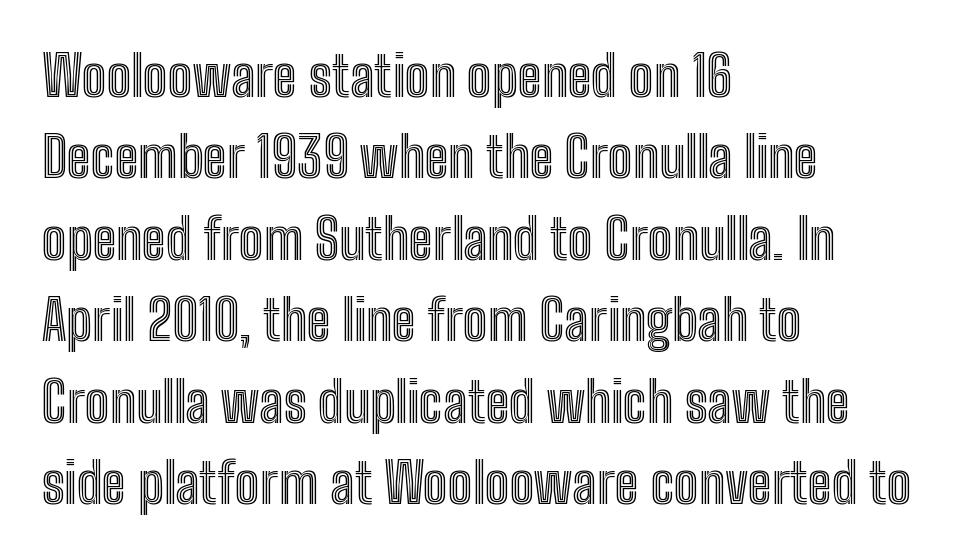
The image shows 55 px condensed type, upright; set left-aligned, normal line spacing (1.48x), normal letter spacing, not underlined; a medium x-height.
